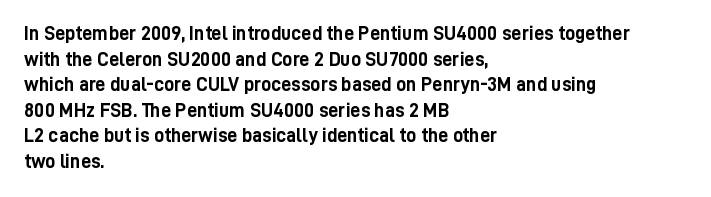
The image shows 20 px bold type, upright; set left-aligned, normal line spacing (1.28x), normal letter spacing, not underlined.
